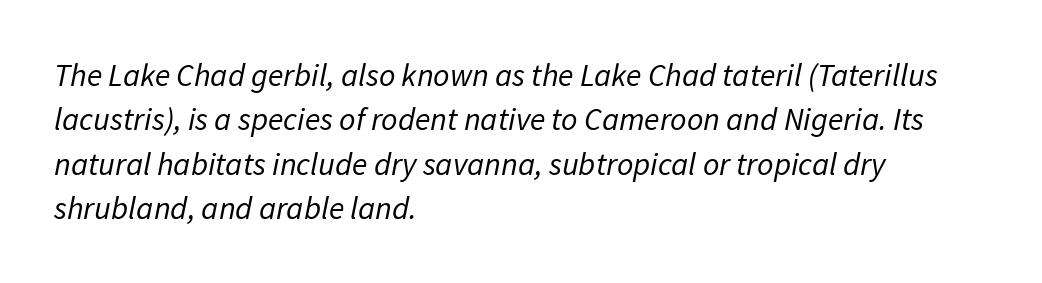
{"serif": "no", "bold": "no", "weight": "regular", "width": "normal", "stroke_contrast": "low", "x_height": "medium", "monospaced": "no", "underline": "no", "align": "left", "line_spacing": "normal", "line_spacing_ratio": 1.39, "letter_spacing": "normal", "letter_spacing_em": 0.0, "glyph_px": 32}
